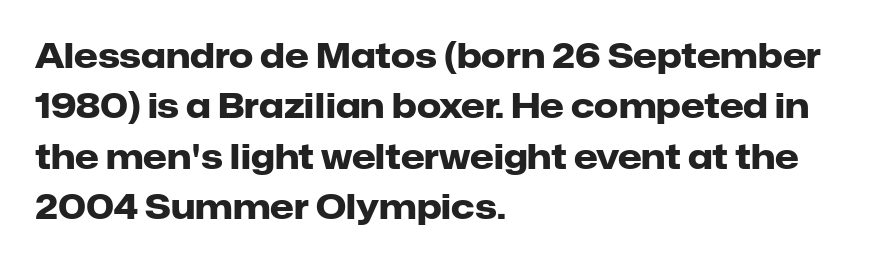
The image shows 34 px heavy sans-serif type, upright; set left-aligned, normal line spacing (1.48x), normal letter spacing, not underlined; low stroke contrast and a medium x-height.
